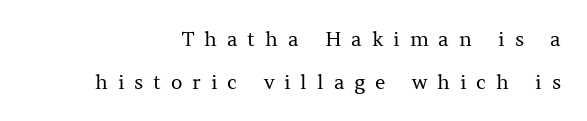
{"italic": "no", "bold": "no", "underline": "no", "align": "right", "line_spacing": "loose", "line_spacing_ratio": 2.14, "letter_spacing": "wide", "letter_spacing_em": 0.49, "glyph_px": 20}
